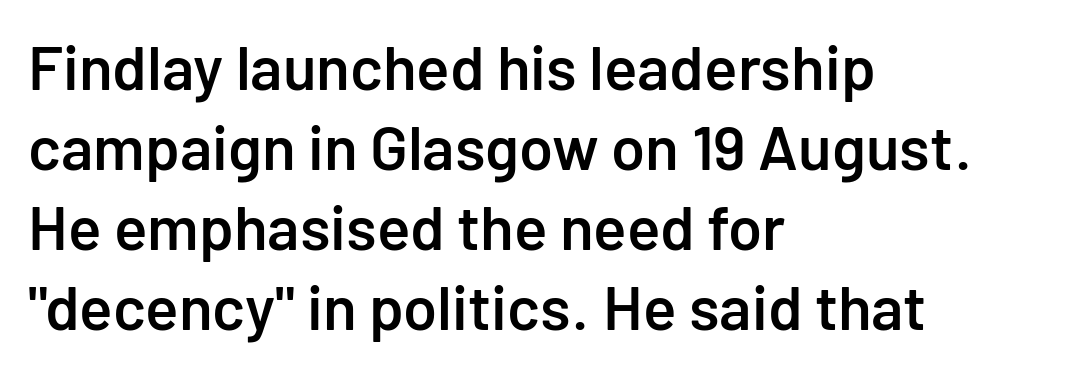
Q: Is the text bold? A: Semi-bold.
Q: Is the text italic (slanted)? A: No, it is upright.
Q: Is the typeface a serif or a sans-serif typeface? A: Sans-serif.
Q: Is the text underlined? A: No.
Q: How is the paragraph aligned? A: Left-aligned.
Q: Is the spacing between letters normal or unusually wide? A: Normal.
Q: Is the spacing between lines tight, normal or loose? A: Normal.
Q: Width (condensed, normal, or wide)? A: Normal.
Q: Stroke contrast? A: Low.
Q: x-height? A: Medium.
Q: Monospaced? A: No.
